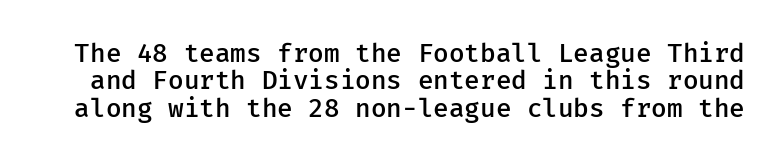
The image shows 26 px text type, upright; set tight line spacing (1.05x), normal letter spacing, not underlined.
